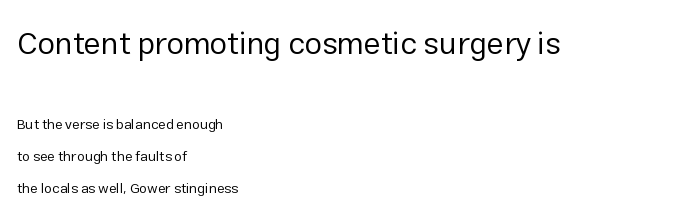
Q: Is the text bold? A: No.
Q: Is the text italic (slanted)? A: No, it is upright.
Q: Is the typeface a serif or a sans-serif typeface? A: Sans-serif.
Q: Is the text underlined? A: No.
Q: How is the paragraph aligned? A: Left-aligned.
Q: Is the spacing between letters normal or unusually wide? A: Normal.
Q: Is the spacing between lines tight, normal or loose? A: Loose.
Q: Which block of text is set in a larger size, the first (top) or the second (bottom)? A: The first (top) one.
Q: Width (condensed, normal, or wide)? A: Normal.
Q: Stroke contrast? A: Low.
Q: x-height? A: Medium.
Q: Monospaced? A: No.
